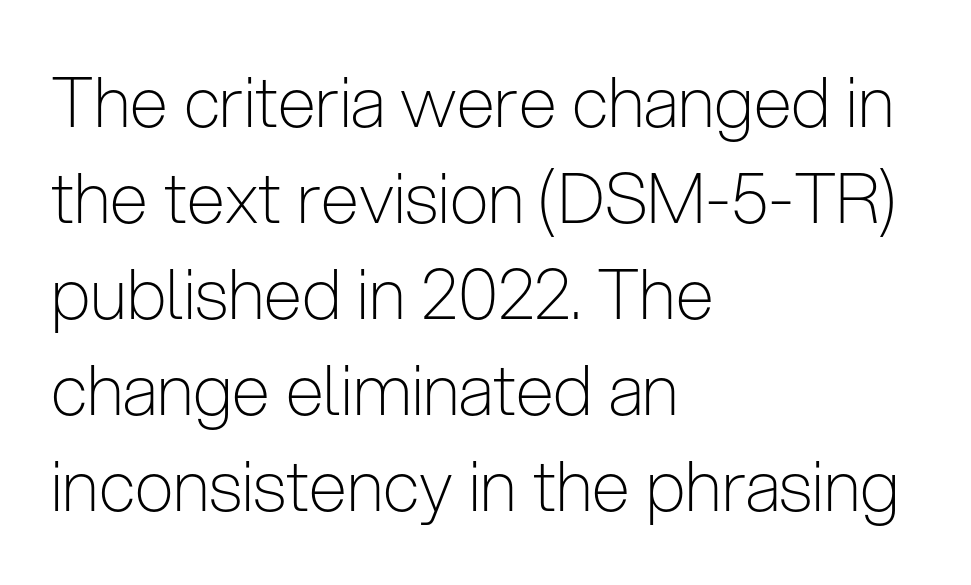
Is there much room between lines? A standard amount, neither cramped nor airy. One-word summary of the alignment: left. This rendering employs a face without finishing strokes, i.e., a sans-serif. On a weight scale, this lands at 450 or below. Looks like regular typesetting: each glyph gets only the width it needs. Rendered with straight, roman letterforms.
